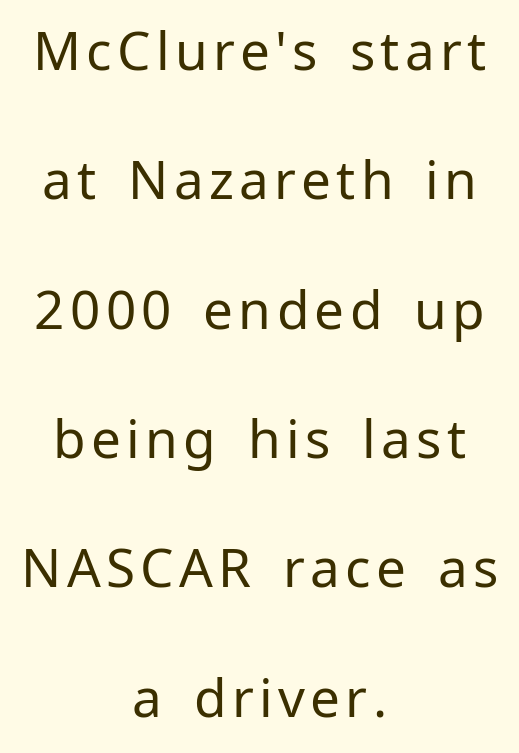
These glyphs show unthickened strokes, regular width or finer. Neither beginnings nor endings align; midpoints do. The string is rendered with underlining switched off. Rows of type keep a wide berth in the vertical direction. Font category for this specimen: sans-serif.
